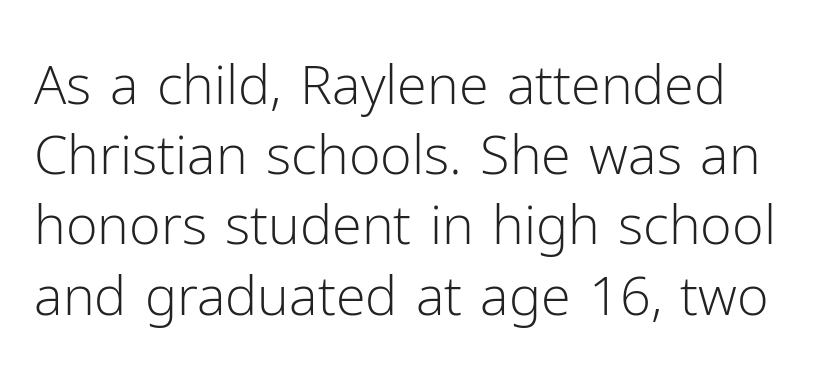
Q: Is the text bold? A: No.
Q: Is the text italic (slanted)? A: No, it is upright.
Q: Is the typeface a serif or a sans-serif typeface? A: Sans-serif.
Q: Is the text underlined? A: No.
Q: Is the spacing between letters normal or unusually wide? A: Normal.
Q: Is the spacing between lines tight, normal or loose? A: Normal.
Q: Width (condensed, normal, or wide)? A: Normal.
Q: Stroke contrast? A: Low.
Q: x-height? A: Medium.
Q: Monospaced? A: No.
